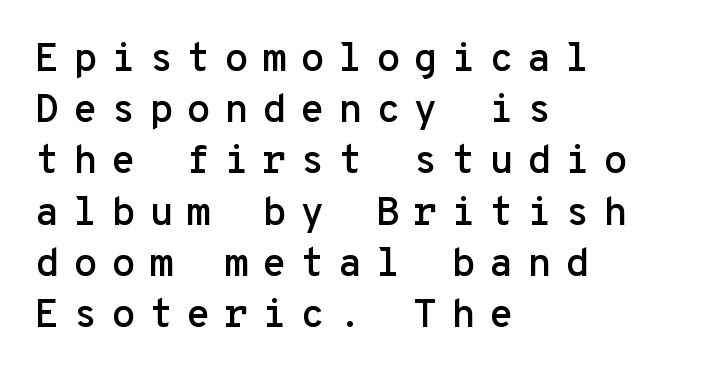
{"serif": "no", "italic": "no", "width": "normal", "stroke_contrast": "low", "x_height": "medium", "monospaced": "yes", "underline": "no", "align": "left", "line_spacing": "normal", "line_spacing_ratio": 1.28, "letter_spacing": "wide", "letter_spacing_em": 0.33, "glyph_px": 40}
